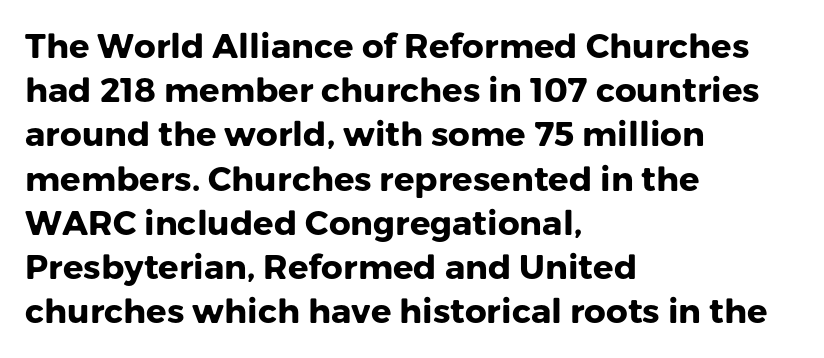
The image shows 34 px heavy sans-serif type, upright; set left-aligned, normal line spacing (1.3x), normal letter spacing, not underlined; low stroke contrast and a medium x-height.
